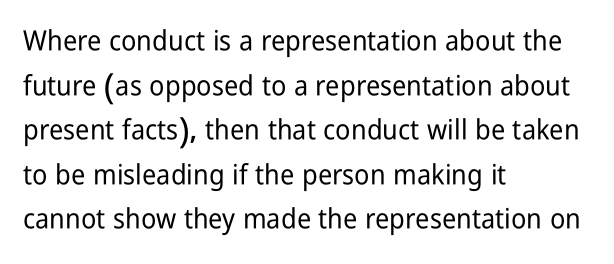
Vertical spacing — default. Serif or sans? Sans — the stroke terminals are bare. Do the characters align in a grid? No, the font is proportional. Unlike italic type, these characters show no tilt at all. Spacing between characters is what you'd get straight out of the box.
